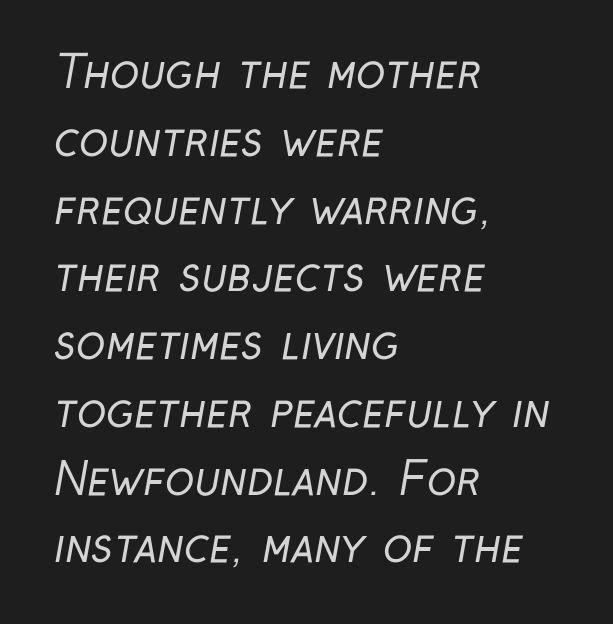
A light-to-regular cut is what we see here. A classic flush-left, rag-right setting is used for this passage. Caption: standard tracking, unaltered. This sample has the flowing, uneven cadence of proportional lettering. Regarding leading, the lines here are spaced in the standard way. The strip under each line holds only bare page.
